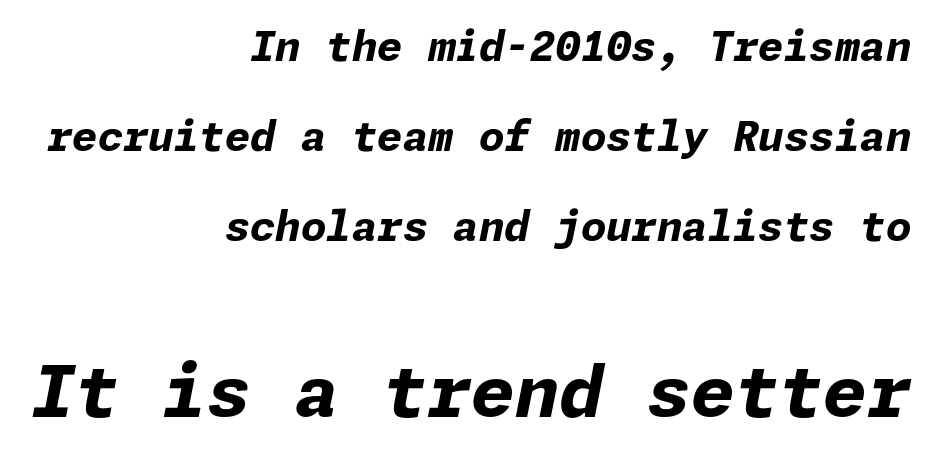
Q: Is the text bold? A: Yes.
Q: Is the text italic (slanted)? A: Yes, it leans right by about 11 degrees.
Q: Is the text underlined? A: No.
Q: How is the paragraph aligned? A: Right-aligned.
Q: Is the spacing between letters normal or unusually wide? A: Normal.
Q: Is the spacing between lines tight, normal or loose? A: Loose.
Q: Which block of text is set in a larger size, the first (top) or the second (bottom)? A: The second (bottom) one.
Q: Width (condensed, normal, or wide)? A: Normal.
Q: Stroke contrast? A: Low.
Q: x-height? A: Medium.
